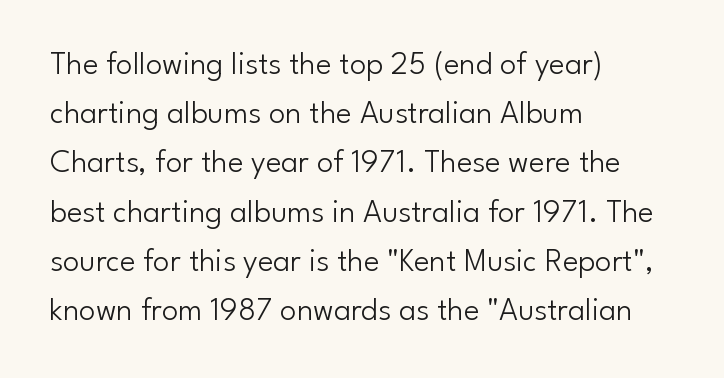
Q: Is the text bold? A: No.
Q: Is the text italic (slanted)? A: No, it is upright.
Q: Is the typeface a serif or a sans-serif typeface? A: Sans-serif.
Q: Is the text underlined? A: No.
Q: How is the paragraph aligned? A: Left-aligned.
Q: Is the spacing between letters normal or unusually wide? A: Normal.
Q: Is the spacing between lines tight, normal or loose? A: Normal.
Q: Width (condensed, normal, or wide)? A: Normal.
Q: Stroke contrast? A: Low.
Q: x-height? A: Small.
Q: Monospaced? A: No.
